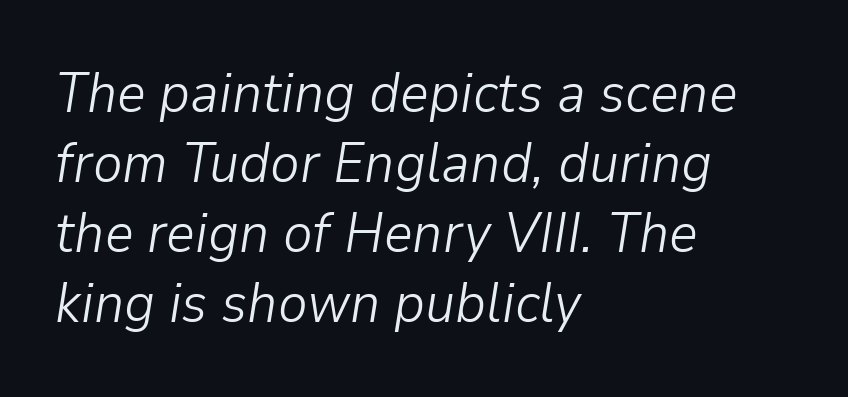
{"italic": "yes", "lean": "right", "slant_degrees": 9, "bold": "no", "weight": "light", "width": "normal", "stroke_contrast": "low", "x_height": "medium", "monospaced": "no", "underline": "no", "align": "left", "line_spacing": "normal", "line_spacing_ratio": 1.25, "letter_spacing": "normal", "letter_spacing_em": 0.0, "glyph_px": 56}
